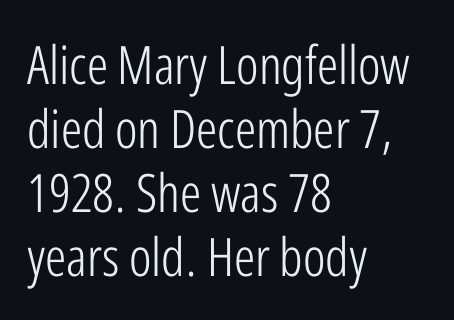
Q: Is the text bold? A: No.
Q: Is the text italic (slanted)? A: No, it is upright.
Q: Is the typeface a serif or a sans-serif typeface? A: Sans-serif.
Q: Is the text underlined? A: No.
Q: How is the paragraph aligned? A: Left-aligned.
Q: Is the spacing between letters normal or unusually wide? A: Normal.
Q: Width (condensed, normal, or wide)? A: Condensed.
Q: Stroke contrast? A: Low.
Q: x-height? A: Medium.
Q: Monospaced? A: No.
